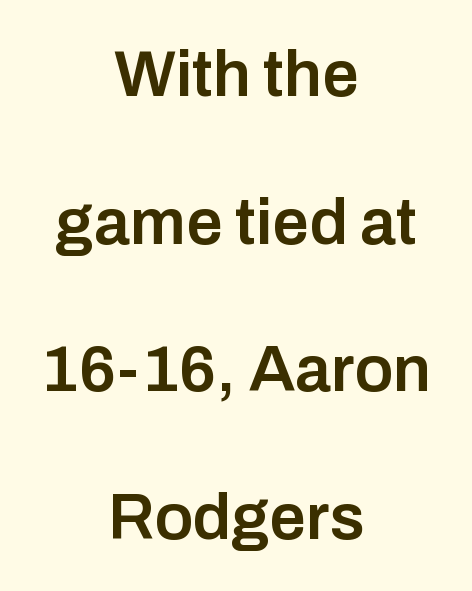
{"serif": "no", "italic": "no", "bold": "semi", "weight": "semibold", "width": "normal", "stroke_contrast": "low", "x_height": "medium", "monospaced": "no", "underline": "no", "align": "center", "line_spacing": "loose", "line_spacing_ratio": 2.27, "letter_spacing": "normal", "letter_spacing_em": 0.0, "glyph_px": 65}
